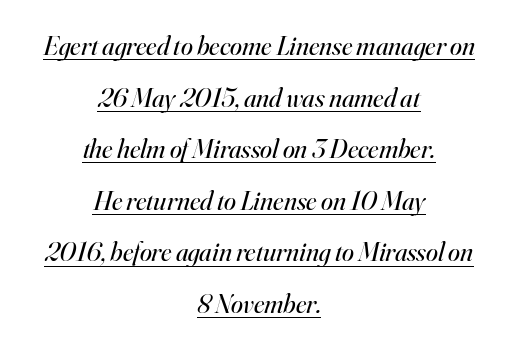
{"italic": "yes", "lean": "right", "slant_degrees": 16, "bold": "no", "underline": "yes", "align": "center", "line_spacing": "loose", "line_spacing_ratio": 1.91, "letter_spacing": "normal", "letter_spacing_em": 0.0, "glyph_px": 27}
